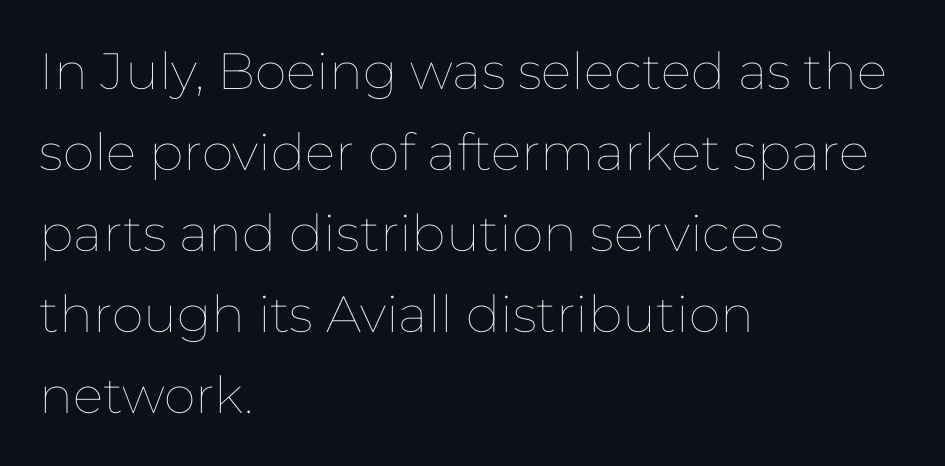
Q: Is the text bold? A: No.
Q: Is the text italic (slanted)? A: No, it is upright.
Q: Is the text underlined? A: No.
Q: How is the paragraph aligned? A: Left-aligned.
Q: Is the spacing between letters normal or unusually wide? A: Normal.
Q: Is the spacing between lines tight, normal or loose? A: Normal.
Q: Width (condensed, normal, or wide)? A: Normal.
Q: Stroke contrast? A: Low.
Q: x-height? A: Medium.
Q: Monospaced? A: No.
